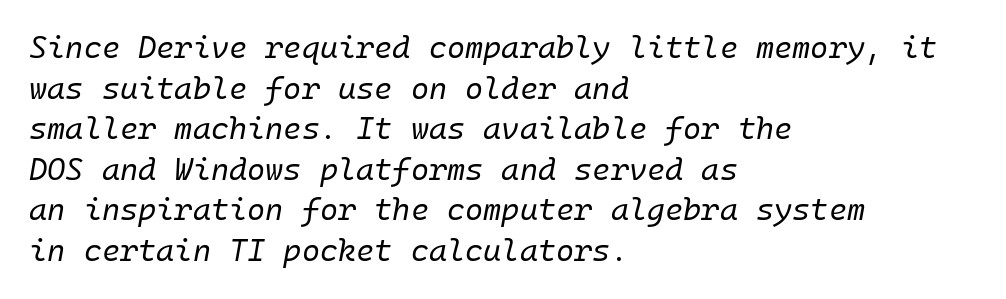
Q: Is the text bold? A: No.
Q: Is the text italic (slanted)? A: Yes, it leans right by about 10 degrees.
Q: Is the text underlined? A: No.
Q: How is the paragraph aligned? A: Left-aligned.
Q: Is the spacing between letters normal or unusually wide? A: Normal.
Q: Is the spacing between lines tight, normal or loose? A: Normal.
Q: Width (condensed, normal, or wide)? A: Normal.
Q: Stroke contrast? A: Low.
Q: x-height? A: Medium.
